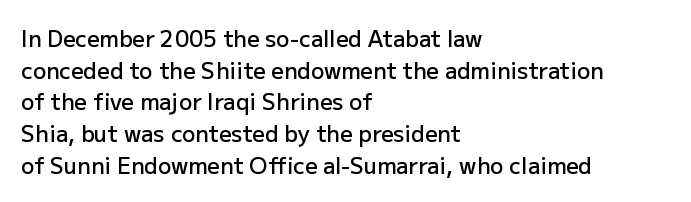
The image shows 22 px text type, upright; set left-aligned, normal line spacing (1.44x), normal letter spacing, not underlined.
